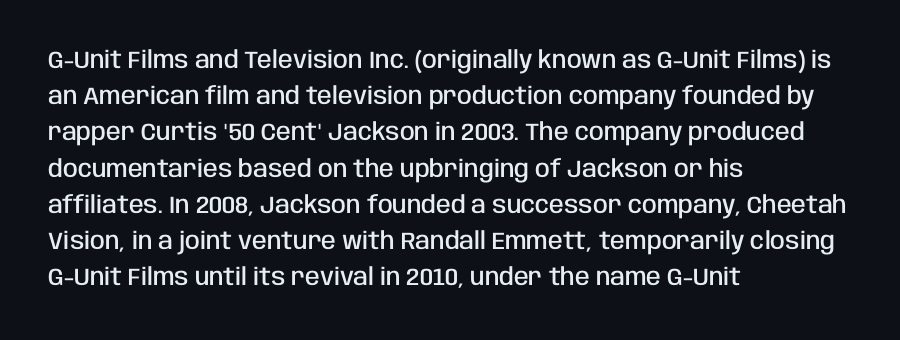
{"italic": "no", "bold": "semi", "underline": "no", "align": "left", "line_spacing": "normal", "line_spacing_ratio": 1.51, "letter_spacing": "normal", "letter_spacing_em": 0.0, "glyph_px": 24}
